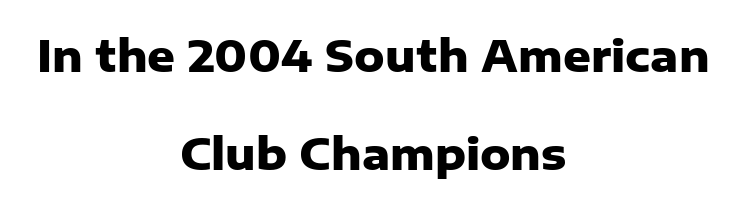
Q: Is the text bold? A: Yes.
Q: Is the text italic (slanted)? A: No, it is upright.
Q: Is the typeface a serif or a sans-serif typeface? A: Sans-serif.
Q: Is the text underlined? A: No.
Q: How is the paragraph aligned? A: Centered.
Q: Is the spacing between letters normal or unusually wide? A: Normal.
Q: Is the spacing between lines tight, normal or loose? A: Loose.
Q: Width (condensed, normal, or wide)? A: Normal.
Q: Stroke contrast? A: Low.
Q: x-height? A: Medium.
Q: Monospaced? A: No.
